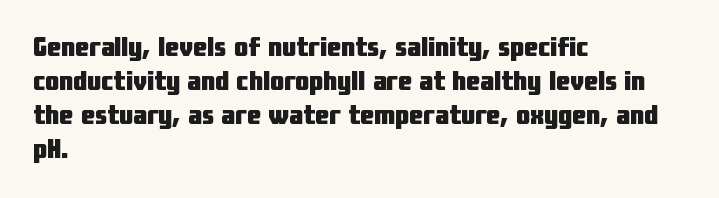
Layout note: lines flush left. Every character sits straight up, as roman type does. Examine the stroke ends and you'll find no serifs. In terms of letterspacing, this is plain default setting. The rendering uses a bold face; every stroke is thick and dark.
